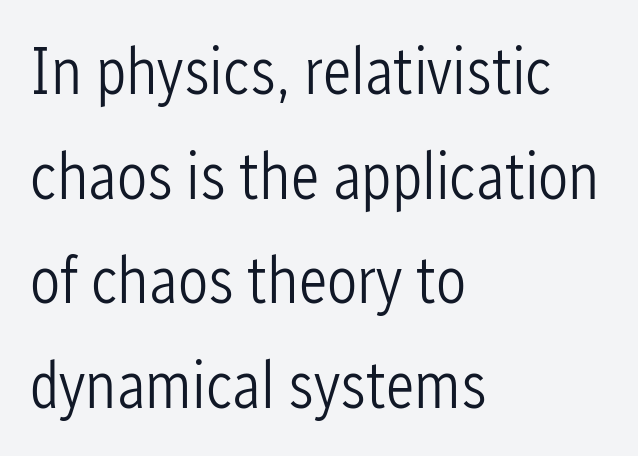
{"serif": "no", "italic": "no", "bold": "no", "weight": "light", "width": "condensed", "stroke_contrast": "low", "x_height": "medium", "monospaced": "no", "underline": "no", "align": "left", "line_spacing": "normal", "line_spacing_ratio": 1.56, "letter_spacing": "normal", "letter_spacing_em": 0.0, "glyph_px": 67}
